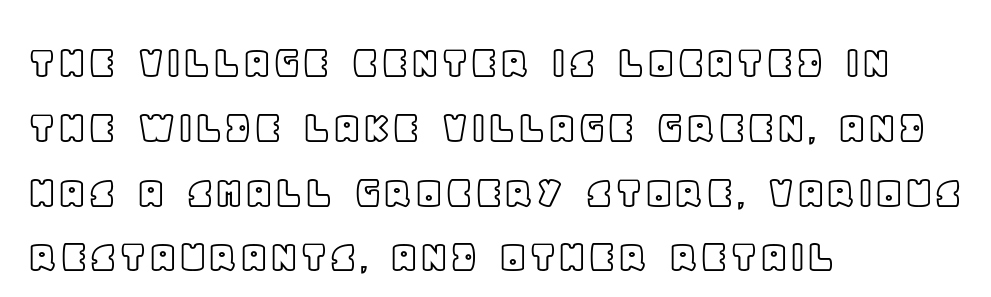
{"italic": "no", "width": "normal", "x_height": "large", "monospaced": "no", "underline": "no", "align": "left", "line_spacing": "normal", "line_spacing_ratio": 1.35, "letter_spacing": "normal", "letter_spacing_em": 0.0, "glyph_px": 48}
